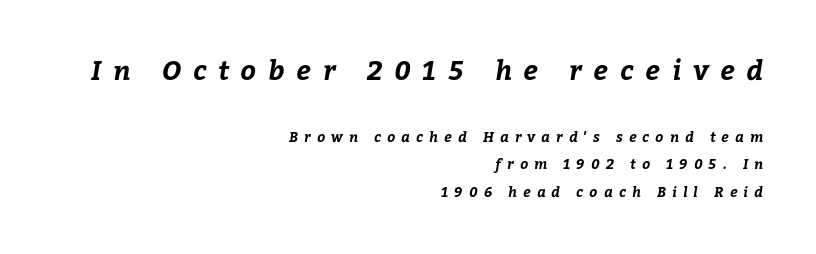
The image shows 27 px bold type; set right-aligned, loose line spacing (1.97x), unusually wide letter spacing (+0.44 em), not underlined; the first (top) block is 1.93x larger.
